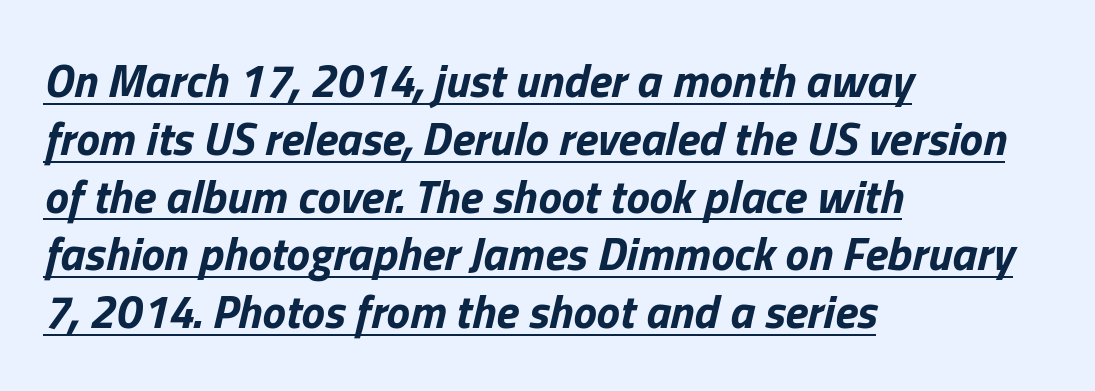
{"italic": "yes", "lean": "right", "slant_degrees": 13, "bold": "yes", "weight": "bold", "width": "normal", "stroke_contrast": "low", "x_height": "medium", "monospaced": "no", "underline": "yes", "align": "left", "line_spacing_ratio": 1.23, "letter_spacing": "normal", "letter_spacing_em": 0.0, "glyph_px": 47}
